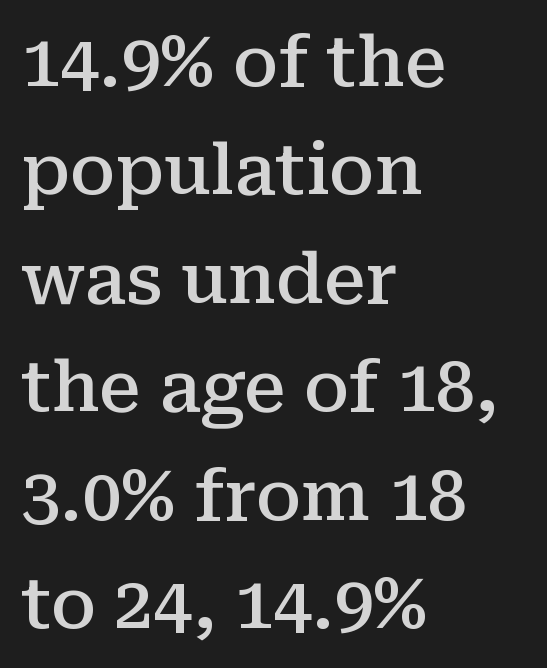
Which margin do the lines hug? The left one — the right edge is uneven. Descenders hang freely into open space. Compared with typical paragraphs, the rows here are spaced about the same. The typeface chosen for these lines features serifs. The face used here is rendered with its standard letterfit.
